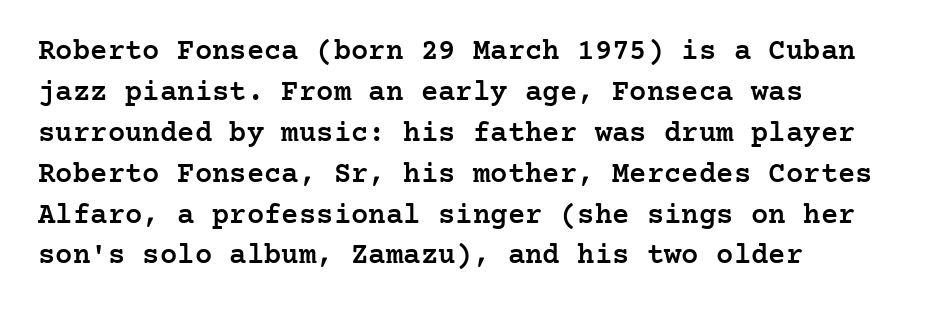
{"serif": "yes", "italic": "no", "bold": "semi", "weight": "semibold", "width": "normal", "stroke_contrast": "low", "x_height": "medium", "underline": "no", "align": "left", "line_spacing": "normal", "line_spacing_ratio": 1.41, "letter_spacing": "normal", "letter_spacing_em": 0.0, "glyph_px": 29}
